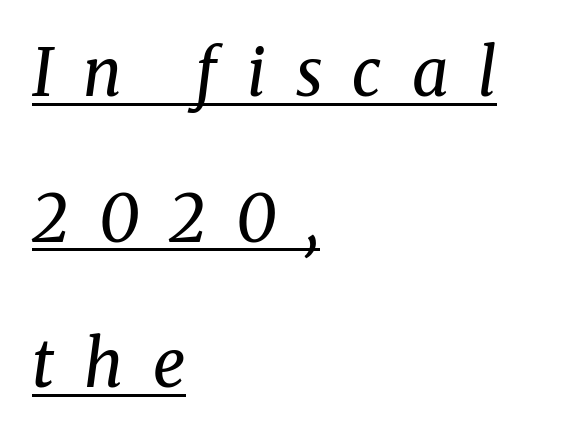
The image shows 65 px regular-weight serif type, italic (leaning right); set left-aligned, loose line spacing (2.24x), unusually wide letter spacing (+0.46 em), underlined; medium stroke contrast and a medium x-height.
